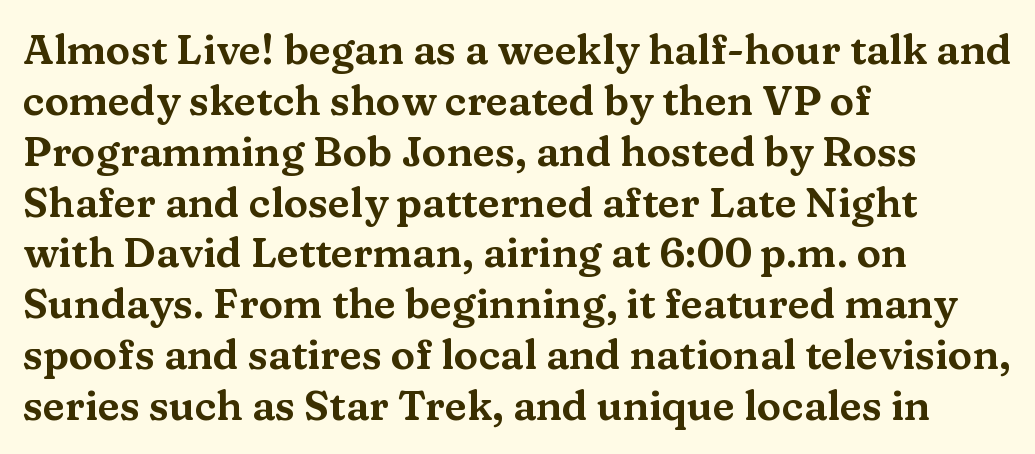
Do the letters lean? They stand straight. Nobody touched the tracking dial on this one. The paragraph has a hard left edge and a soft right edge. Are there feet on the stems? There are — it's a serif.
